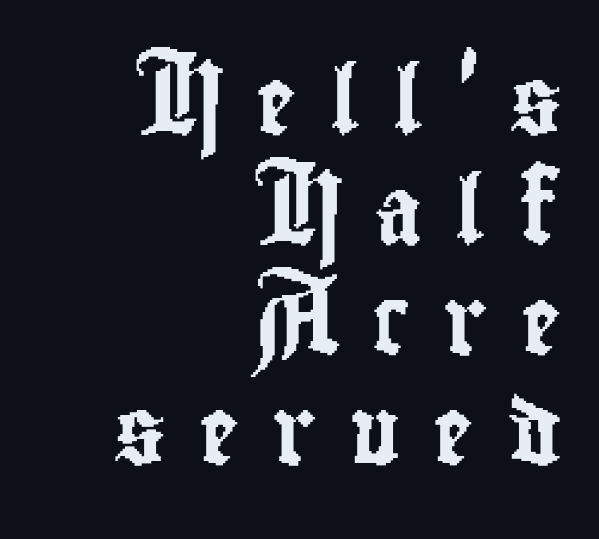
Each line ends at the same right margin while the left side varies. Has an underline been added? It has not. The rows are spaced the way most documents space them. The passage shown is typed in a proportional face where columns would drift.
